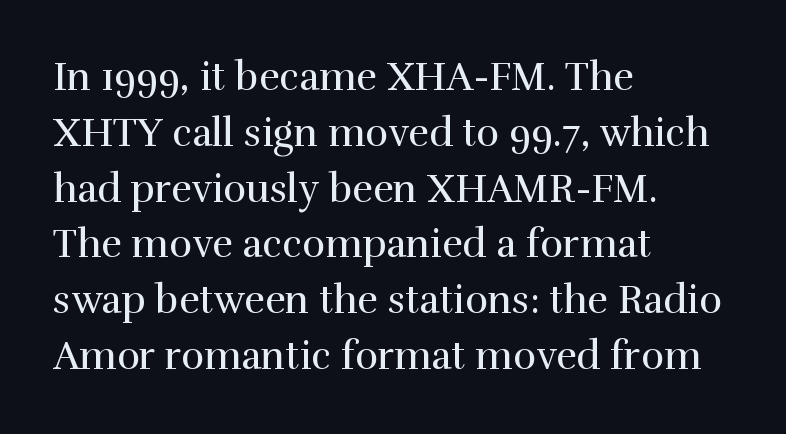
A classic flush-left, rag-right setting is used for this passage. The glyphs in this specimen are seriffed. The specimen reads as upright at a glance. Weight class: somewhere from thin through regular. Varying glyph widths throughout — classic text-font behaviour.
